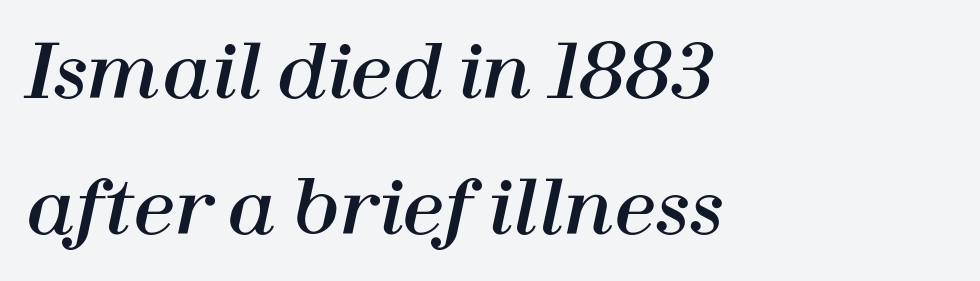
{"italic": "yes", "lean": "right", "slant_degrees": 12, "width": "normal", "stroke_contrast": "high", "x_height": "medium", "monospaced": "no", "underline": "no", "align": "left", "line_spacing_ratio": 1.84, "letter_spacing": "normal", "letter_spacing_em": 0.0, "glyph_px": 74}
